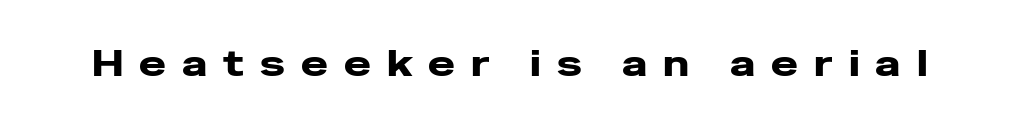
{"serif": "no", "italic": "no", "bold": "yes", "weight": "heavy", "width": "wide", "stroke_contrast": "low", "x_height": "medium", "monospaced": "no", "underline": "no", "letter_spacing": "wide", "letter_spacing_em": 0.45, "glyph_px": 36}
